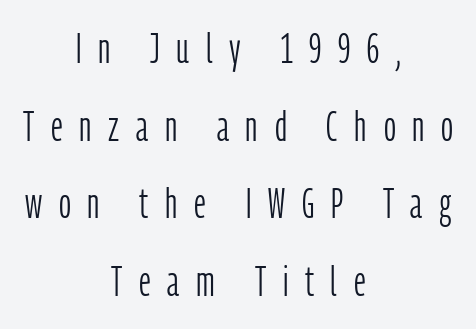
{"serif": "no", "italic": "no", "bold": "no", "weight": "light", "width": "condensed", "stroke_contrast": "low", "x_height": "medium", "monospaced": "no", "underline": "no", "align": "center", "line_spacing_ratio": 1.85, "letter_spacing": "wide", "letter_spacing_em": 0.4, "glyph_px": 42}
